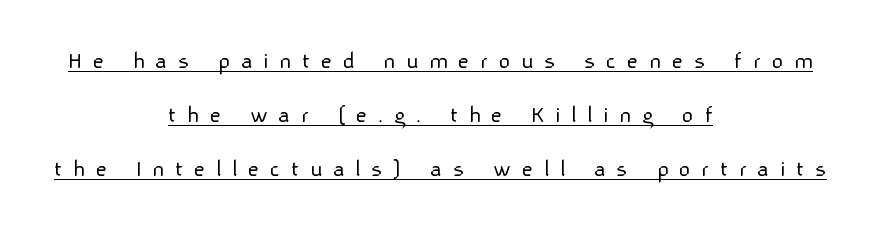
The image shows 25 px text type, upright; set centered, loose line spacing (2.17x), unusually wide letter spacing (+0.42 em), underlined.
